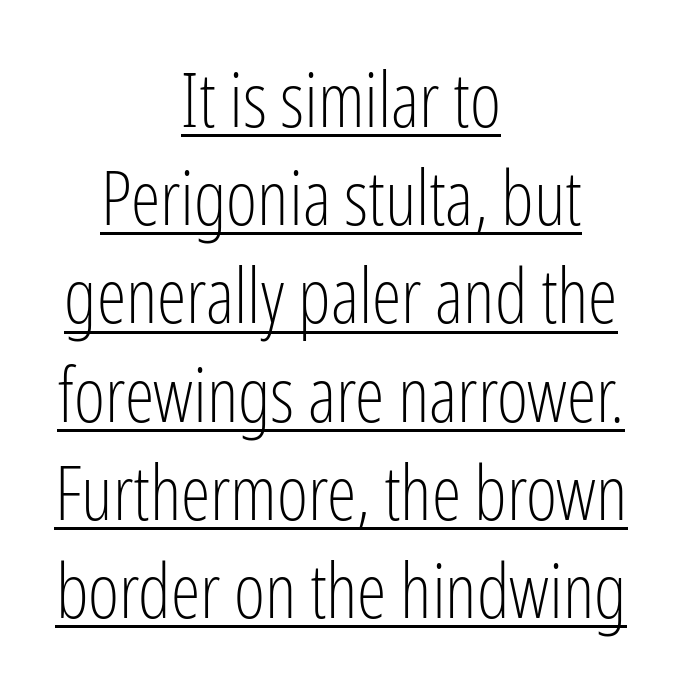
The image shows 75 px light, condensed sans-serif type, upright; set centered, normal line spacing (1.31x), normal letter spacing, underlined; low stroke contrast and a medium x-height.
